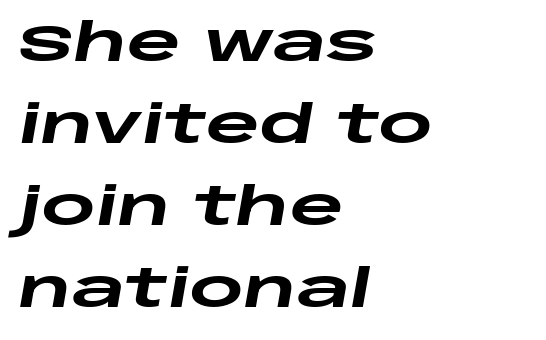
Each word holds together tightly as a unit, with standard inter-letter gaps. Do the characters align in a grid? No, the font is proportional. Caption: multi-line text, flush left, ragged right. Nobody drew a line under any word here.
